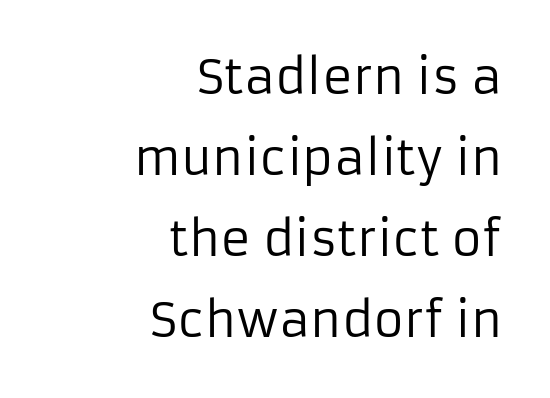
Q: Is the text bold? A: No.
Q: Is the text italic (slanted)? A: No, it is upright.
Q: Is the typeface a serif or a sans-serif typeface? A: Sans-serif.
Q: Is the text underlined? A: No.
Q: How is the paragraph aligned? A: Right-aligned.
Q: Is the spacing between letters normal or unusually wide? A: Normal.
Q: Width (condensed, normal, or wide)? A: Normal.
Q: Stroke contrast? A: Low.
Q: x-height? A: Medium.
Q: Monospaced? A: No.
